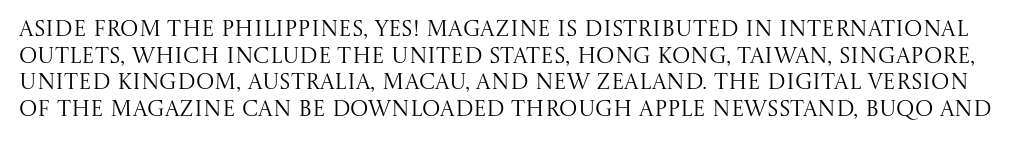
Q: Is the text bold? A: No.
Q: Is the text italic (slanted)? A: No, it is upright.
Q: Is the text underlined? A: No.
Q: Is the spacing between letters normal or unusually wide? A: Normal.
